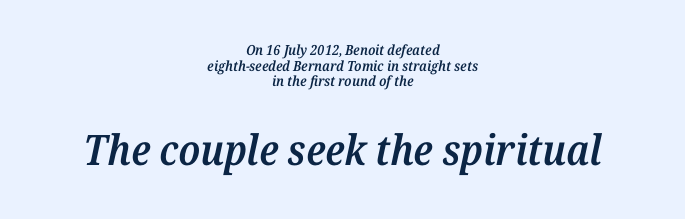
These lines carry some extra weight — a demibold, not a full bold. Each word holds together tightly as a unit, with standard inter-letter gaps. The typography opts for an oblique posture over an upright one. This sample uses a serif face.
